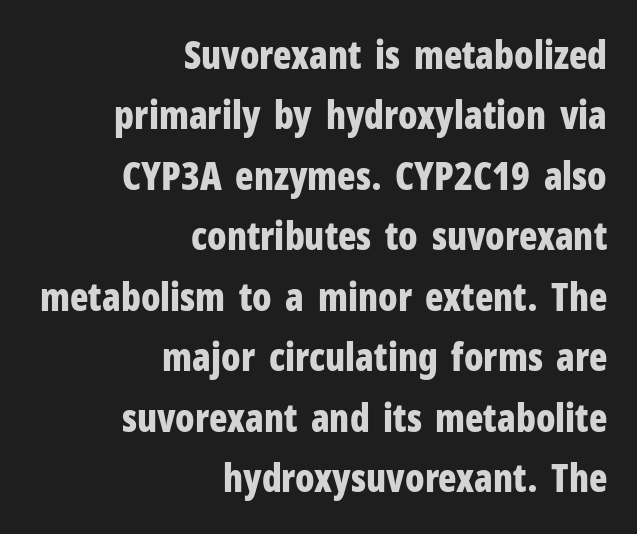
{"serif": "no", "italic": "no", "bold": "yes", "weight": "bold", "width": "condensed", "stroke_contrast": "low", "x_height": "medium", "monospaced": "no", "underline": "no", "align": "right", "line_spacing": "normal", "line_spacing_ratio": 1.59, "letter_spacing": "normal", "letter_spacing_em": 0.0, "glyph_px": 38}
